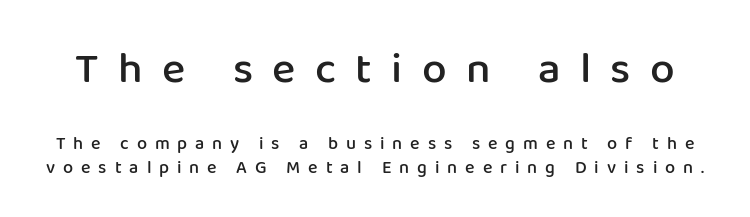
Descenders are the only things crossing below the line. The axis of the letterforms is exactly vertical. The letters advance in unequal steps, a hallmark of proportional type. What weight is shown? A semibold, between regular and bold.
